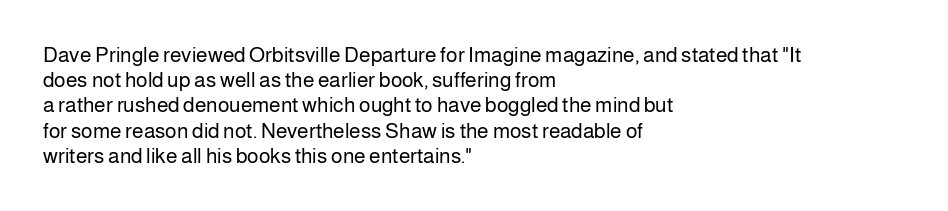
The image shows 21 px text type, upright; set left-aligned, line spacing 1.2x, normal letter spacing, not underlined.
